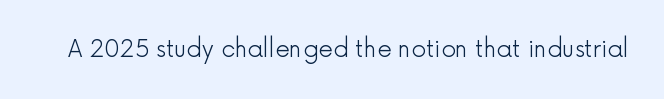
{"italic": "no", "bold": "no", "underline": "no", "letter_spacing": "normal", "letter_spacing_em": 0.0, "glyph_px": 23}
